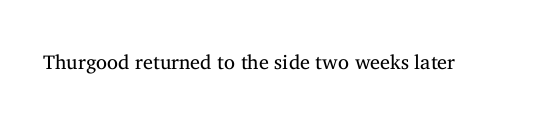
The image shows 20 px text type, upright; set normal letter spacing, not underlined.
